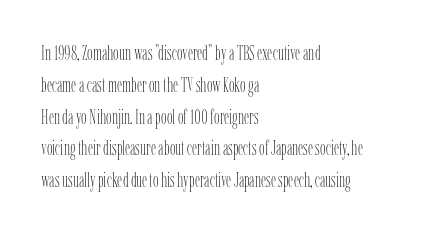
The image shows 20 px text type, upright; set left-aligned, normal line spacing (1.59x), normal letter spacing, not underlined.
